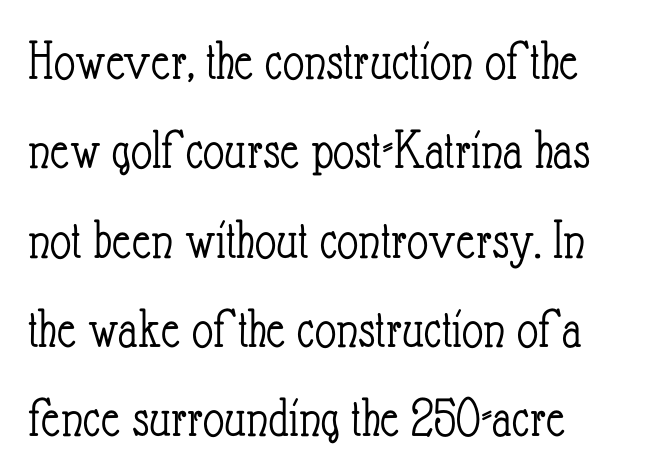
The image shows 58 px light, condensed type, upright; set normal line spacing (1.54x), normal letter spacing, not underlined; low stroke contrast and a small x-height.
